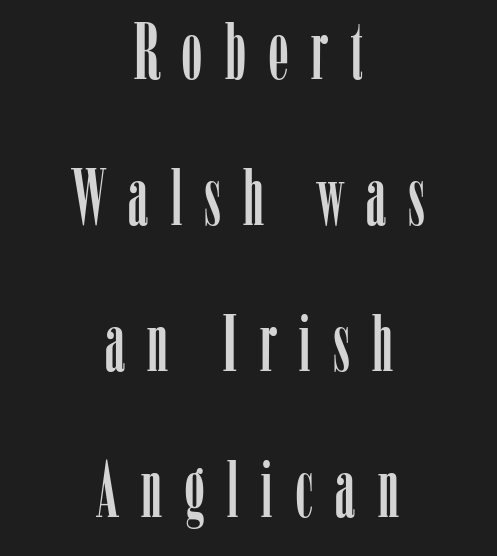
{"serif": "yes", "italic": "no", "width": "condensed", "stroke_contrast": "low", "x_height": "medium", "monospaced": "no", "underline": "no", "align": "center", "line_spacing_ratio": 1.87, "letter_spacing": "wide", "letter_spacing_em": 0.3, "glyph_px": 78}
